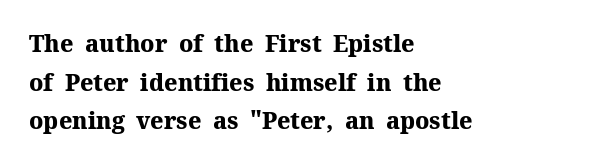
Compared with an ordinary text face, these strokes are far heavier — a full bold. The text block is weighted toward the left margin, trailing off unevenly rightward. No italicization has been applied; the sample stays upright. Does the leading feel generous? No, just average.
